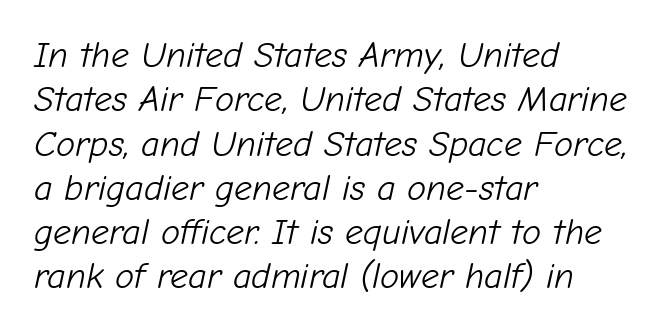
The image shows 36 px light type, italic (leaning right); set left-aligned, line spacing 1.23x, normal letter spacing, not underlined; low stroke contrast and a medium x-height.
